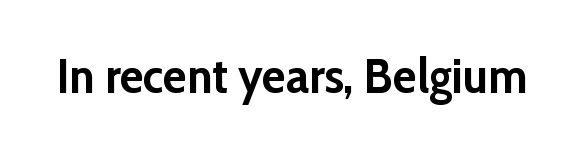
{"serif": "no", "italic": "no", "bold": "yes", "weight": "semibold", "width": "normal", "stroke_contrast": "low", "x_height": "medium", "monospaced": "no", "underline": "no", "letter_spacing": "normal", "letter_spacing_em": 0.0, "glyph_px": 49}
